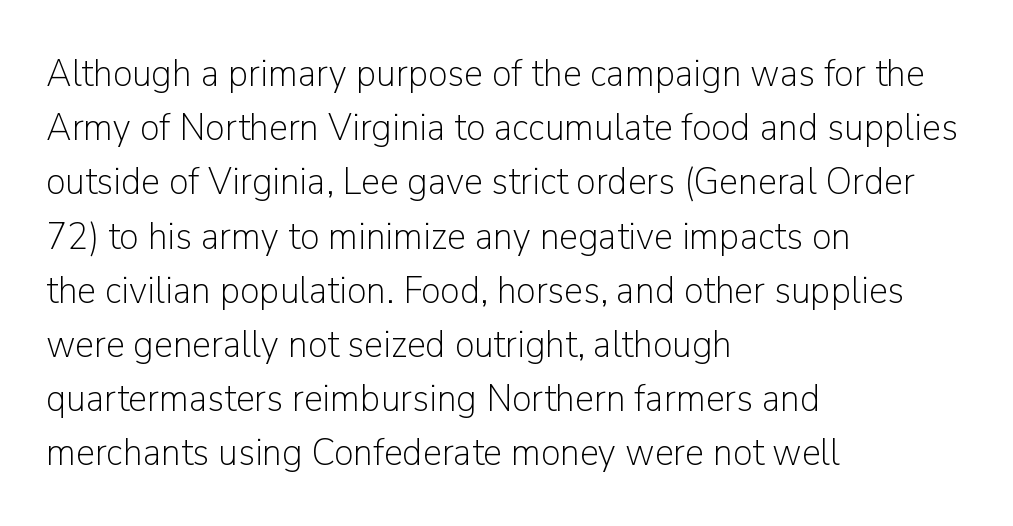
Each stroke keeps to a modest, everyday thickness or less. Left-aligned paragraph, ragged on the right. The leading is moderate, giving the passage an even texture. You can tell it's not italic because the verticals are truly vertical. Caption: standard tracking, unaltered. Words float on clear page, feet unadorned.
